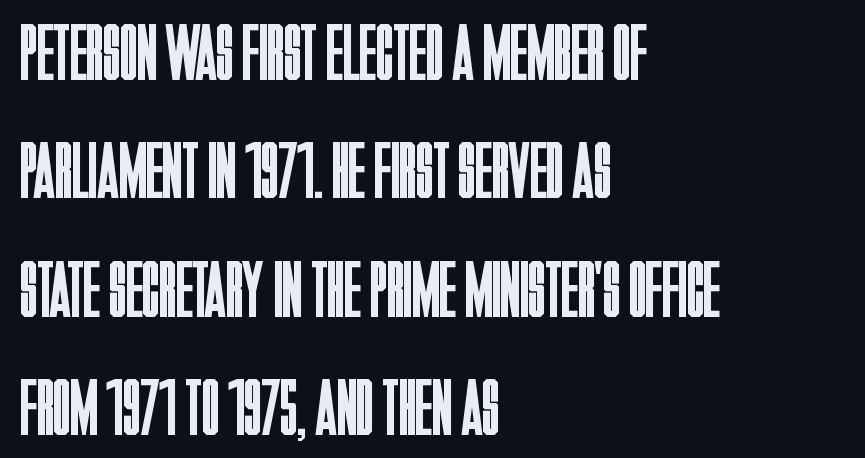
{"serif": "no", "italic": "no", "bold": "no", "weight": "regular", "width": "condensed", "stroke_contrast": "low", "x_height": "large", "monospaced": "no", "underline": "no", "align": "left", "line_spacing": "normal", "line_spacing_ratio": 1.48, "letter_spacing": "normal", "letter_spacing_em": 0.0, "glyph_px": 80}
